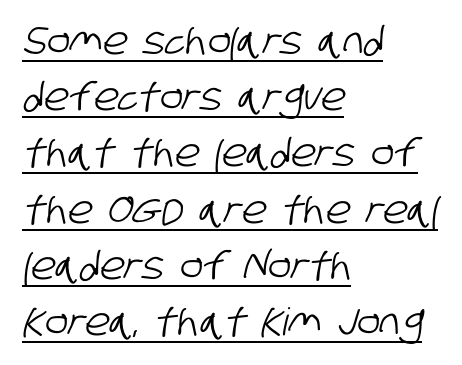
The image shows 38 px condensed sans-serif type; set left-aligned, normal line spacing (1.48x), normal letter spacing, underlined; low stroke contrast and a large x-height.
